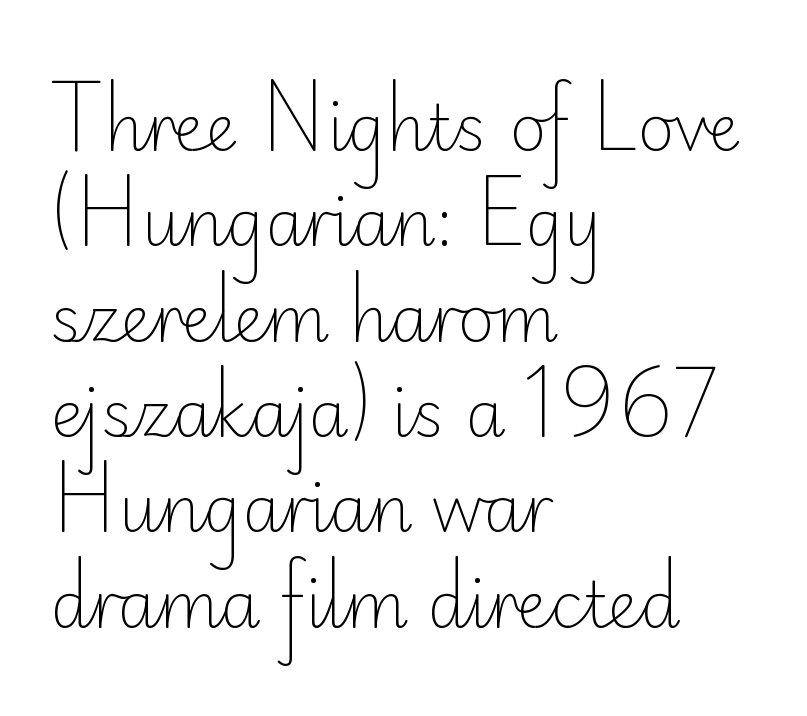
{"serif": "no", "italic": "no", "bold": "no", "weight": "light", "width": "normal", "stroke_contrast": "low", "x_height": "small", "monospaced": "no", "underline": "no", "align": "left", "line_spacing": "normal", "line_spacing_ratio": 1.49, "letter_spacing": "normal", "letter_spacing_em": 0.0, "glyph_px": 64}
